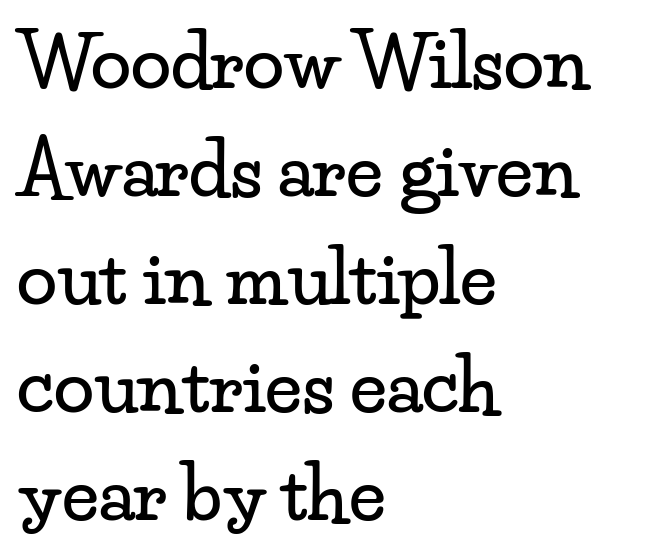
The image shows 73 px wide serif type, upright; set left-aligned, normal line spacing (1.48x), normal letter spacing, not underlined; low stroke contrast and a small x-height.
